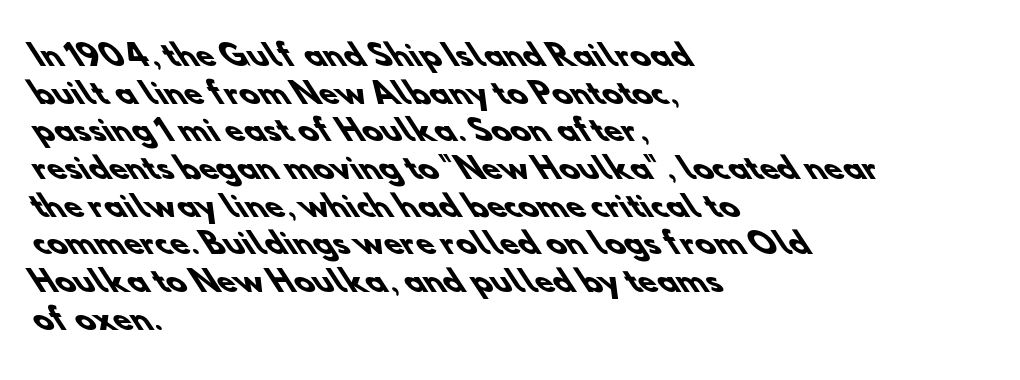
The image shows 29 px heavy sans-serif type; set left-aligned, normal line spacing (1.3x), normal letter spacing, not underlined; low stroke contrast and a small x-height.
